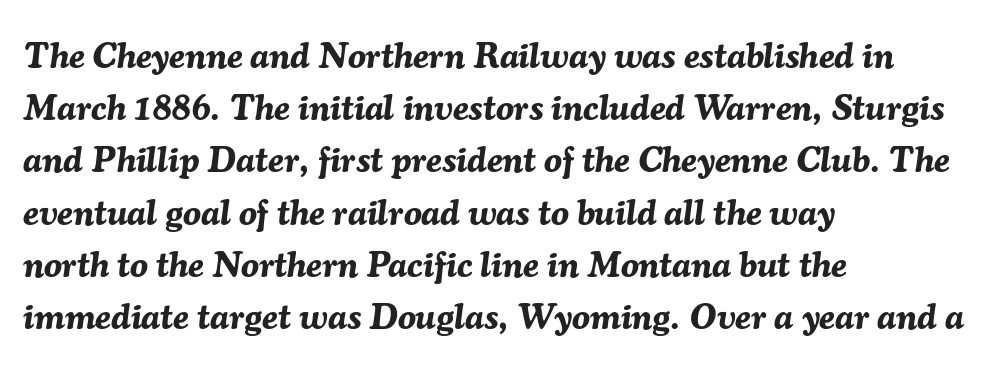
The image shows 36 px bold type, italic (leaning right); set left-aligned, normal line spacing (1.45x), normal letter spacing, not underlined; medium stroke contrast and a medium x-height.
